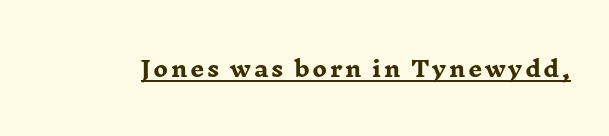
Heft: maximum for text — a bold. The rendering uses the underline text-decoration. Do the letters lean? They stand straight.
